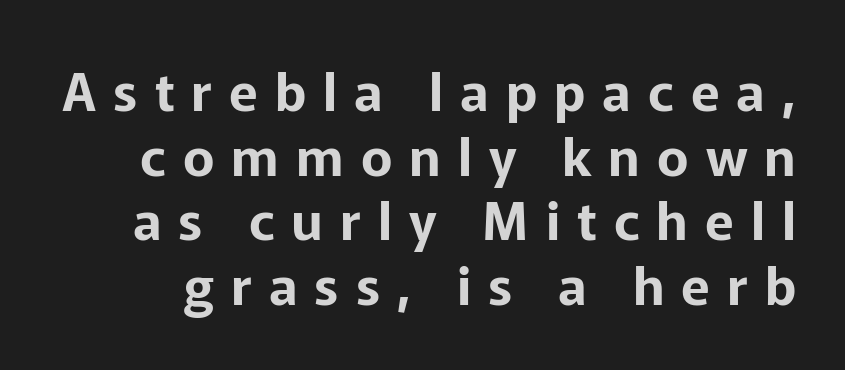
Q: Is the text italic (slanted)? A: No, it is upright.
Q: Is the typeface a serif or a sans-serif typeface? A: Sans-serif.
Q: Is the text underlined? A: No.
Q: Is the spacing between letters normal or unusually wide? A: Unusually wide.
Q: Width (condensed, normal, or wide)? A: Normal.
Q: Stroke contrast? A: Low.
Q: x-height? A: Medium.
Q: Monospaced? A: No.
